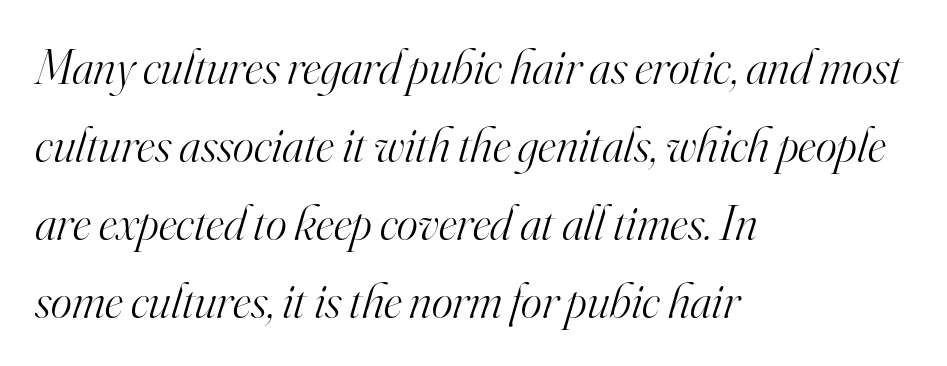
Q: Is the text bold? A: No.
Q: Is the text italic (slanted)? A: Yes, it leans right by about 16 degrees.
Q: Is the typeface a serif or a sans-serif typeface? A: Serif.
Q: Is the text underlined? A: No.
Q: How is the paragraph aligned? A: Left-aligned.
Q: Is the spacing between letters normal or unusually wide? A: Normal.
Q: Is the spacing between lines tight, normal or loose? A: Normal.
Q: Width (condensed, normal, or wide)? A: Normal.
Q: Stroke contrast? A: High.
Q: x-height? A: Small.
Q: Monospaced? A: No.
